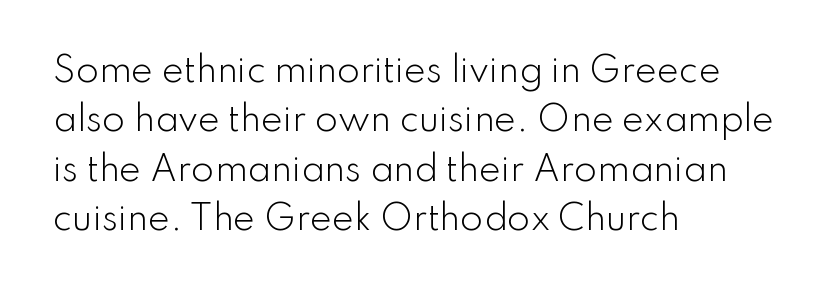
Q: Is the text bold? A: No.
Q: Is the text italic (slanted)? A: No, it is upright.
Q: Is the typeface a serif or a sans-serif typeface? A: Sans-serif.
Q: Is the text underlined? A: No.
Q: How is the paragraph aligned? A: Left-aligned.
Q: Is the spacing between letters normal or unusually wide? A: Normal.
Q: Is the spacing between lines tight, normal or loose? A: Normal.
Q: Width (condensed, normal, or wide)? A: Normal.
Q: Stroke contrast? A: Low.
Q: x-height? A: Small.
Q: Monospaced? A: No.
